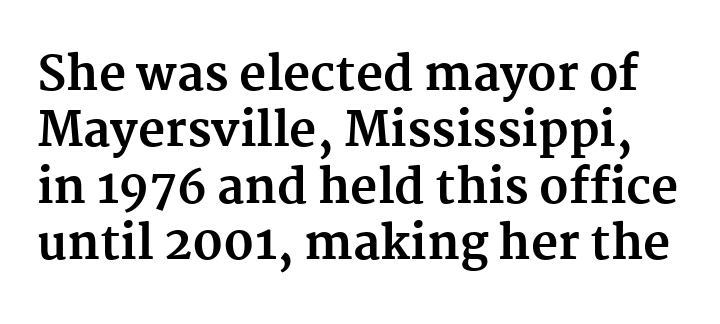
The image shows 47 px bold serif type, upright; set line spacing 1.2x, normal letter spacing, not underlined; medium stroke contrast and a medium x-height.
